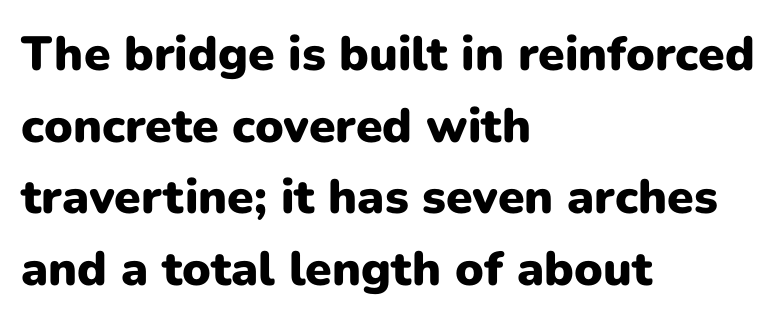
{"serif": "no", "italic": "no", "bold": "yes", "weight": "heavy", "width": "normal", "stroke_contrast": "low", "x_height": "medium", "monospaced": "no", "underline": "no", "align": "left", "line_spacing": "normal", "line_spacing_ratio": 1.49, "letter_spacing": "normal", "letter_spacing_em": 0.0, "glyph_px": 48}
